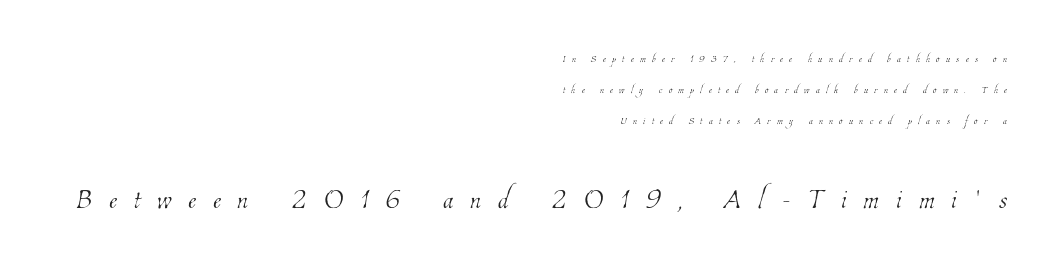
The vertical gap from one line to the next is large. Beneath every word, the page is bare. Spacing between characters has been opened up far beyond the box default. The passage shown is typed in a proportional face where columns would drift. Stem width sits at or under what a default text font uses. Is the block centered? No — it sits flush against the right margin.
